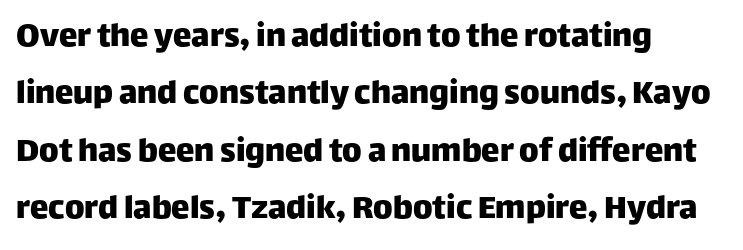
The image shows 37 px sans-serif type, upright; set left-aligned, normal line spacing (1.55x), normal letter spacing, not underlined; low stroke contrast and a large x-height.
